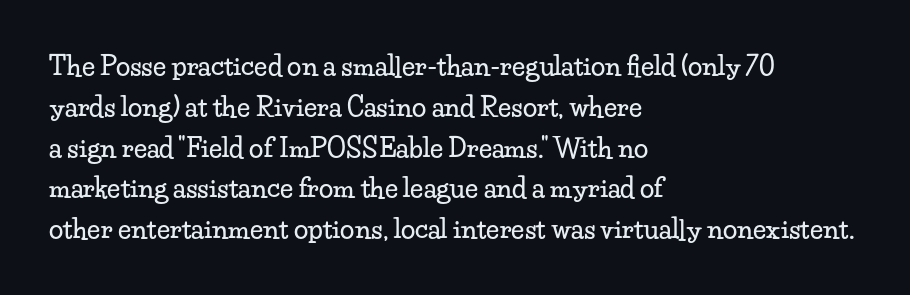
Q: Is the text italic (slanted)? A: No, it is upright.
Q: Is the text underlined? A: No.
Q: How is the paragraph aligned? A: Left-aligned.
Q: Is the spacing between letters normal or unusually wide? A: Normal.
Q: Is the spacing between lines tight, normal or loose? A: Normal.
